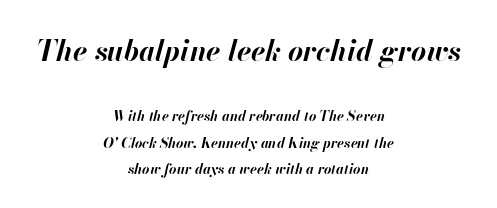
{"italic": "yes", "lean": "right", "slant_degrees": 13, "bold": "yes", "weight": "bold", "width": "normal", "stroke_contrast": "high", "x_height": "small", "monospaced": "no", "underline": "no", "align": "center", "line_spacing_ratio": 1.87, "letter_spacing": "normal", "letter_spacing_em": 0.0, "larger_block": "first", "size_ratio": 2.07, "glyph_px": 29}
